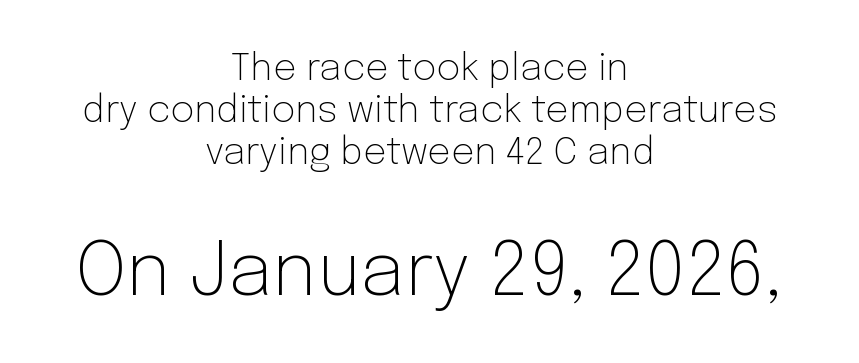
The compositor balanced each line on the midline. Does the bottom block carry the larger type? Yes, it does. If you drew a line through each stem, it would be perfectly vertical. Proportional: the letters do not fall into vertical columns. Students, note that the glyphs here touch the page at normal intervals. Classification — sans serif.
